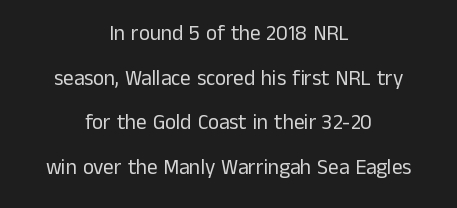
{"italic": "no", "bold": "no", "underline": "no", "align": "center", "line_spacing": "loose", "line_spacing_ratio": 2.12, "letter_spacing": "normal", "letter_spacing_em": 0.0, "glyph_px": 21}
